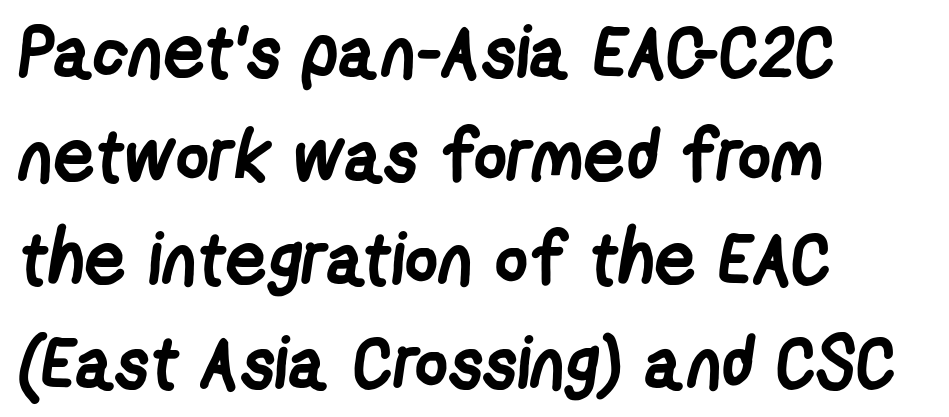
How would I describe the line gaps? Plain and ordinary. Is the block centered? No — it sits flush against the left margin. The zone under the glyphs is completely vacant. Weight: bold. Serifs: no, the terminals of the letterforms are clean.
